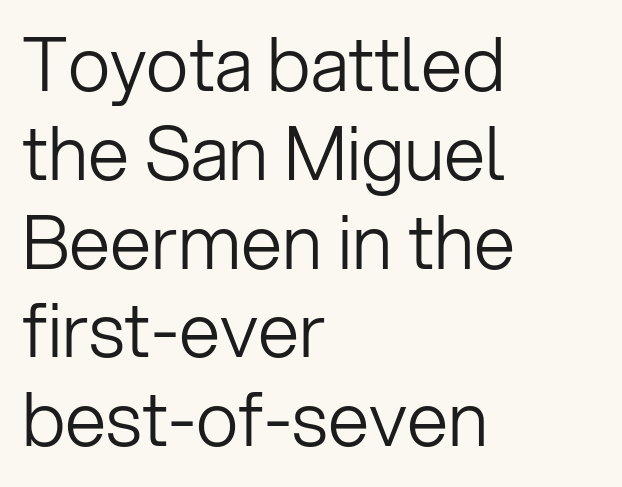
{"serif": "no", "italic": "no", "bold": "no", "weight": "light", "width": "normal", "stroke_contrast": "low", "x_height": "medium", "monospaced": "no", "underline": "no", "align": "left", "line_spacing_ratio": 1.2, "letter_spacing": "normal", "letter_spacing_em": 0.0, "glyph_px": 74}
